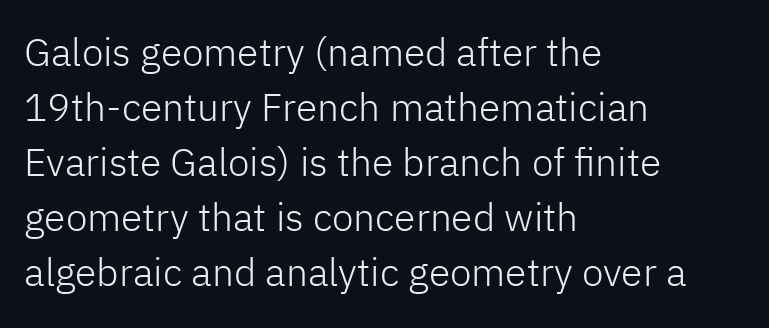
No extra ink here — the face is not bold. Visually the block forms a straight wall on the left and a jagged coastline on the right. The block of text has a typical density, with ordinary space between rows. The face used here is proportionally spaced, like ordinary book or web type.
